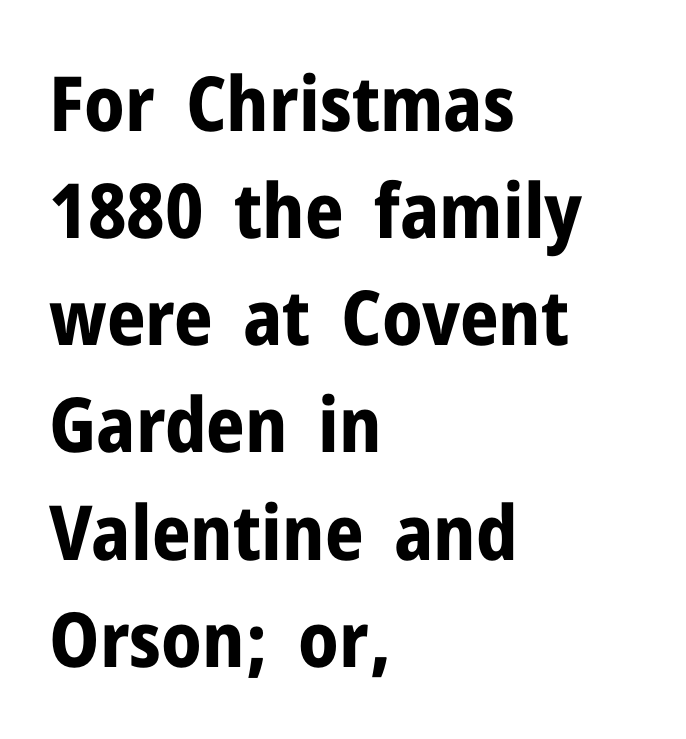
Students, note that the glyphs here touch the page at normal intervals. Is this a fixed-width face? No — the glyphs have proportional, varying widths. A typesetter would label this face a sans. Letters rest on an invisible, unmarked baseline. The lettering holds an erect, upright posture throughout.
